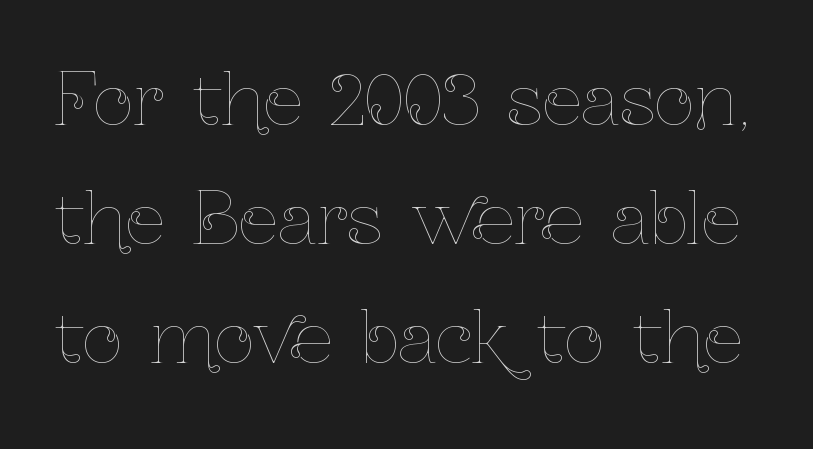
{"italic": "no", "bold": "no", "weight": "thin", "width": "condensed", "stroke_contrast": "low", "x_height": "medium", "monospaced": "no", "underline": "no", "line_spacing": "normal", "line_spacing_ratio": 1.7, "letter_spacing": "normal", "letter_spacing_em": 0.0, "glyph_px": 70}
